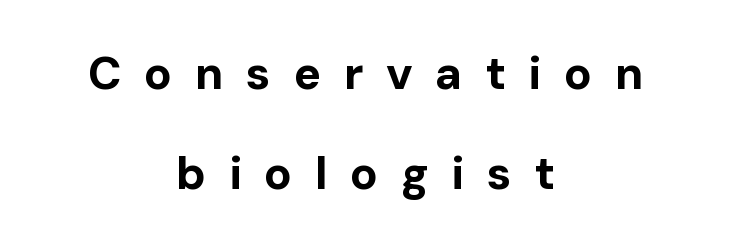
Q: Is the text bold? A: Yes.
Q: Is the text italic (slanted)? A: No, it is upright.
Q: Is the typeface a serif or a sans-serif typeface? A: Sans-serif.
Q: Is the text underlined? A: No.
Q: How is the paragraph aligned? A: Centered.
Q: Is the spacing between letters normal or unusually wide? A: Unusually wide.
Q: Is the spacing between lines tight, normal or loose? A: Loose.
Q: Width (condensed, normal, or wide)? A: Normal.
Q: Stroke contrast? A: Low.
Q: x-height? A: Medium.
Q: Monospaced? A: No.
